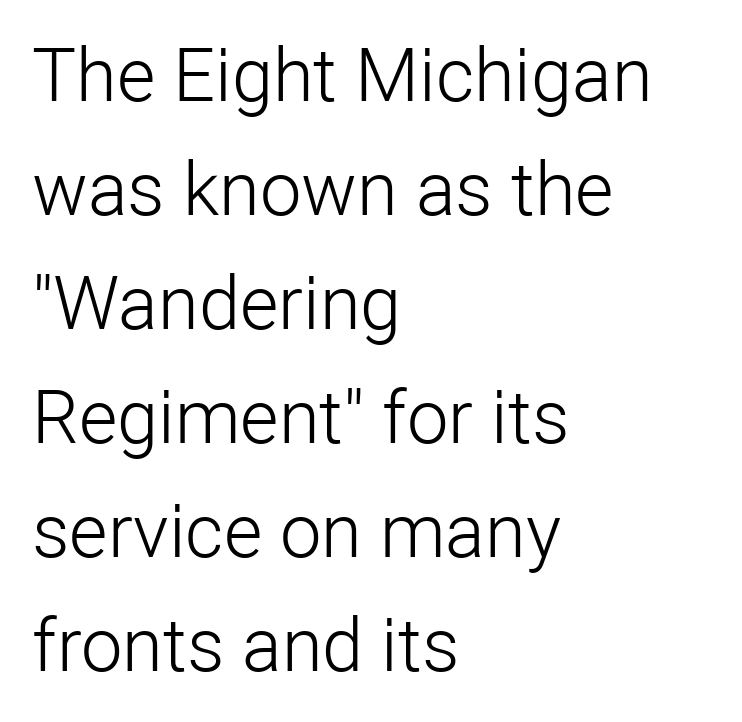
Honestly, there is no underline to notice here at all. A quiet, ordinary-to-light weight characterises the typeface. The face used here is rendered with its standard letterfit. Each letter keeps its own natural width here, so spacing adapts to shape.
